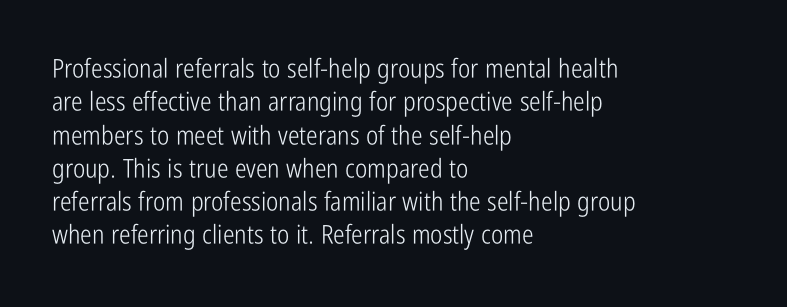
Q: Is the text bold? A: No.
Q: Is the text italic (slanted)? A: No, it is upright.
Q: Is the text underlined? A: No.
Q: How is the paragraph aligned? A: Left-aligned.
Q: Is the spacing between letters normal or unusually wide? A: Normal.
Q: Is the spacing between lines tight, normal or loose? A: Normal.
